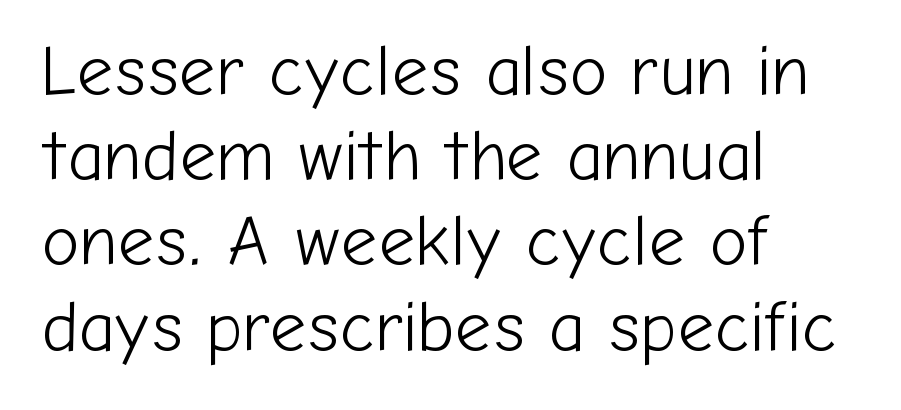
The lettering holds an erect, upright posture throughout. Lines of text with bare space underneath. The font family rendered here belongs to the sans-serif group. This sample is left-justified, so line endings fall wherever the words run out. The passage shown is typed in a proportional face where columns would drift.
